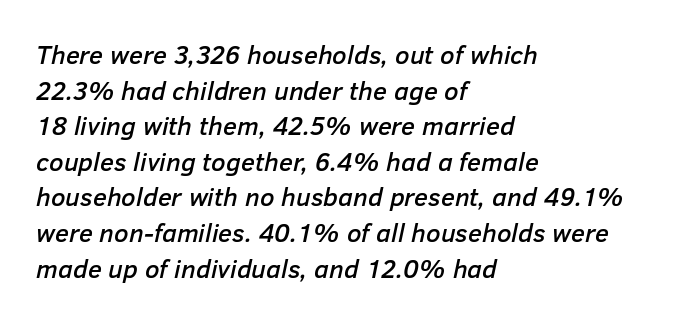
The image shows 26 px text type, italic (leaning right); set left-aligned, normal line spacing (1.37x), normal letter spacing, not underlined.
